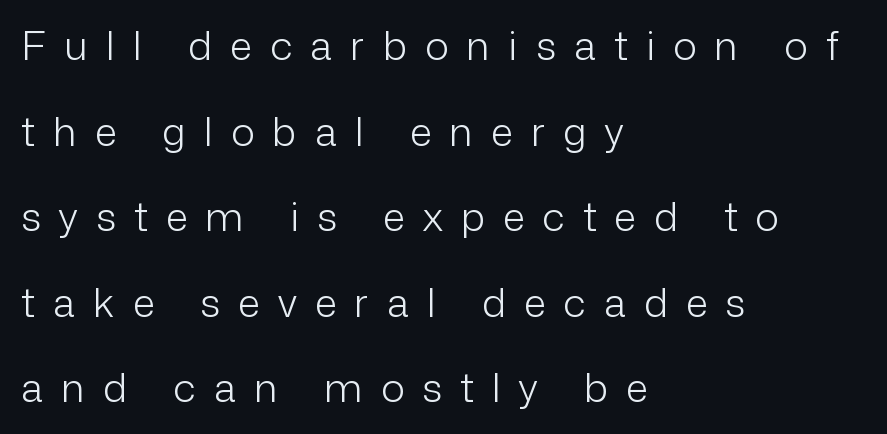
{"serif": "no", "italic": "no", "bold": "no", "weight": "light", "width": "normal", "stroke_contrast": "low", "x_height": "medium", "monospaced": "no", "underline": "no", "align": "left", "line_spacing": "loose", "line_spacing_ratio": 2.14, "letter_spacing": "wide", "letter_spacing_em": 0.46, "glyph_px": 40}
